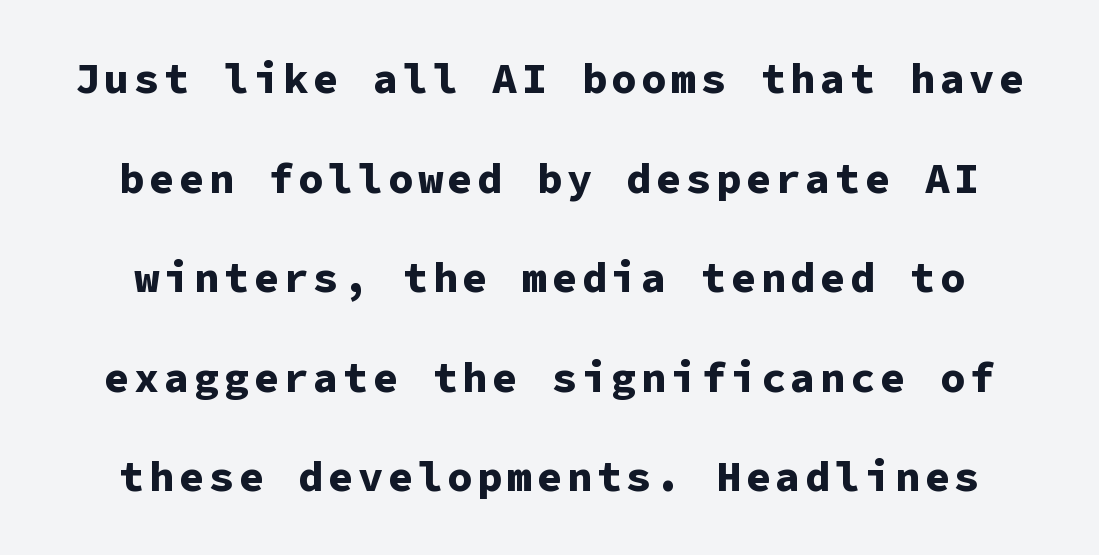
{"serif": "no", "italic": "no", "bold": "yes", "weight": "bold", "width": "normal", "stroke_contrast": "low", "x_height": "medium", "monospaced": "yes", "underline": "no", "line_spacing": "loose", "line_spacing_ratio": 2.37, "glyph_px": 42}
